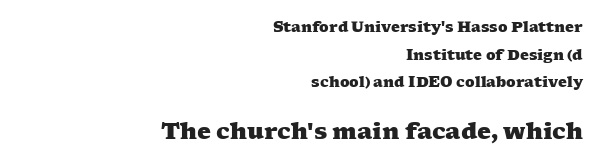
Q: Is the text bold? A: Yes.
Q: Is the text underlined? A: No.
Q: How is the paragraph aligned? A: Right-aligned.
Q: Is the spacing between letters normal or unusually wide? A: Normal.
Q: Is the spacing between lines tight, normal or loose? A: Loose.
Q: Which block of text is set in a larger size, the first (top) or the second (bottom)? A: The second (bottom) one.
